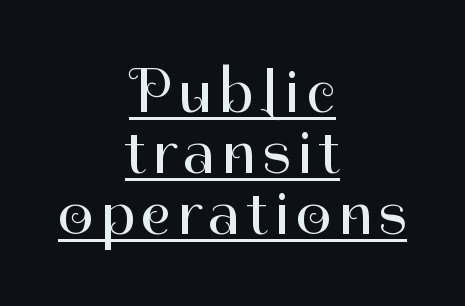
The image shows 63 px regular-weight sans-serif type, upright; set centered, tight line spacing (0.97x), underlined; high stroke contrast and a medium x-height.
